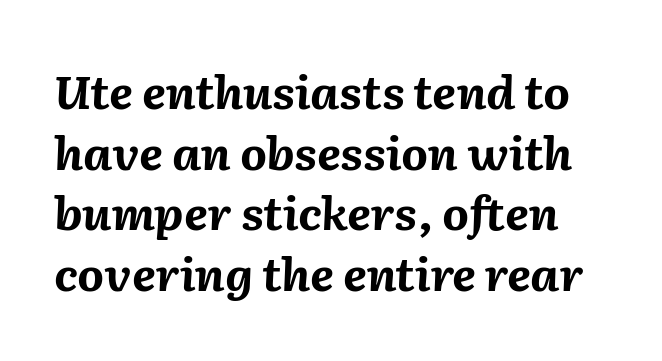
{"italic": "yes", "lean": "right", "slant_degrees": 2, "bold": "yes", "weight": "bold", "width": "normal", "stroke_contrast": "medium", "x_height": "medium", "monospaced": "no", "underline": "no", "line_spacing": "normal", "line_spacing_ratio": 1.32, "letter_spacing": "normal", "letter_spacing_em": 0.0, "glyph_px": 46}
